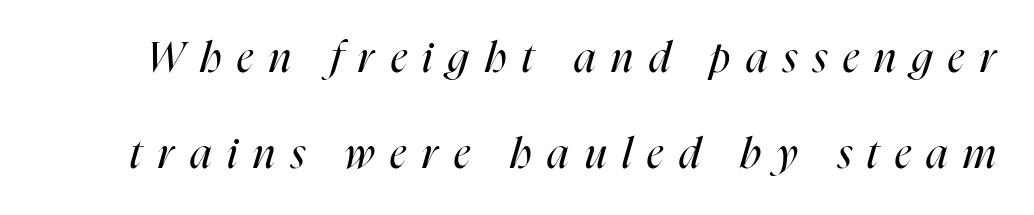
{"italic": "yes", "lean": "right", "slant_degrees": 16, "bold": "no", "weight": "regular", "width": "condensed", "stroke_contrast": "high", "x_height": "medium", "monospaced": "no", "underline": "no", "line_spacing": "loose", "line_spacing_ratio": 2.28, "letter_spacing": "wide", "letter_spacing_em": 0.38, "glyph_px": 42}
